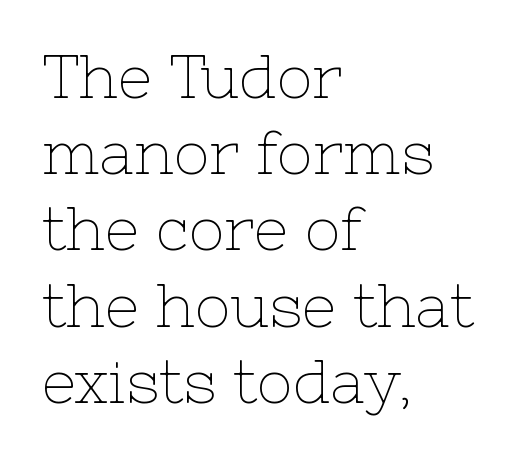
The image shows 60 px thin serif type, upright; set left-aligned, normal line spacing (1.27x), normal letter spacing, not underlined; low stroke contrast and a medium x-height.
